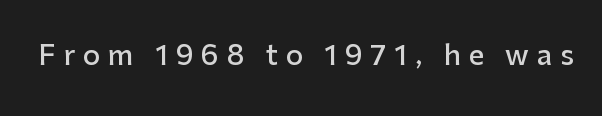
The words here are not underlined. The font is running at a semibold setting, under full bold. You could only call the tracking loose — the letters float apart. Characters remain perfectly vertical along every line.
